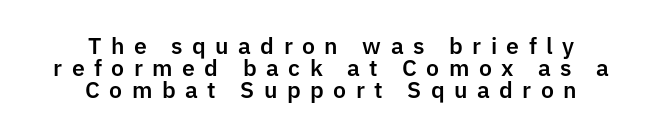
The image shows 22 px text type, upright; set centered, tight line spacing (1.01x), unusually wide letter spacing (+0.43 em), not underlined.
